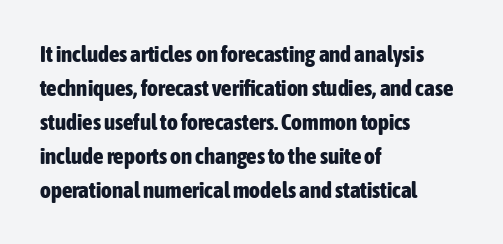
Q: Is the text bold? A: Yes.
Q: Is the text italic (slanted)? A: No, it is upright.
Q: Is the text underlined? A: No.
Q: How is the paragraph aligned? A: Left-aligned.
Q: Is the spacing between letters normal or unusually wide? A: Normal.
Q: Is the spacing between lines tight, normal or loose? A: Normal.
